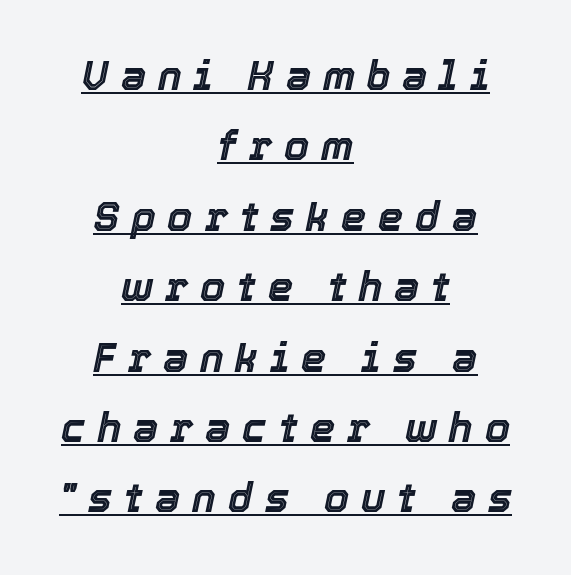
Q: Is the text italic (slanted)? A: Yes, it leans right by about 12 degrees.
Q: Is the text underlined? A: Yes.
Q: How is the paragraph aligned? A: Centered.
Q: Is the spacing between letters normal or unusually wide? A: Unusually wide.
Q: Width (condensed, normal, or wide)? A: Normal.
Q: x-height? A: Medium.
Q: Monospaced? A: No.
